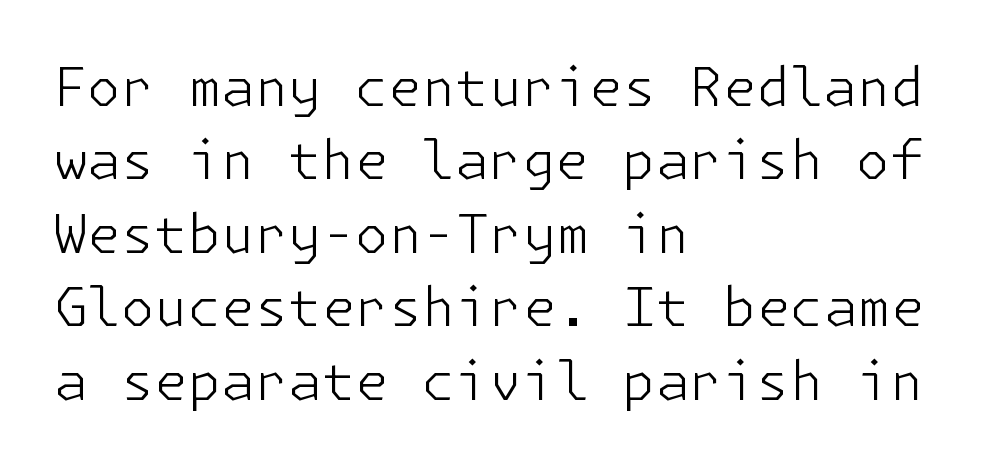
The image shows 54 px light sans-serif type, upright; set left-aligned, normal line spacing (1.36x), normal letter spacing, not underlined; low stroke contrast and a medium x-height.
